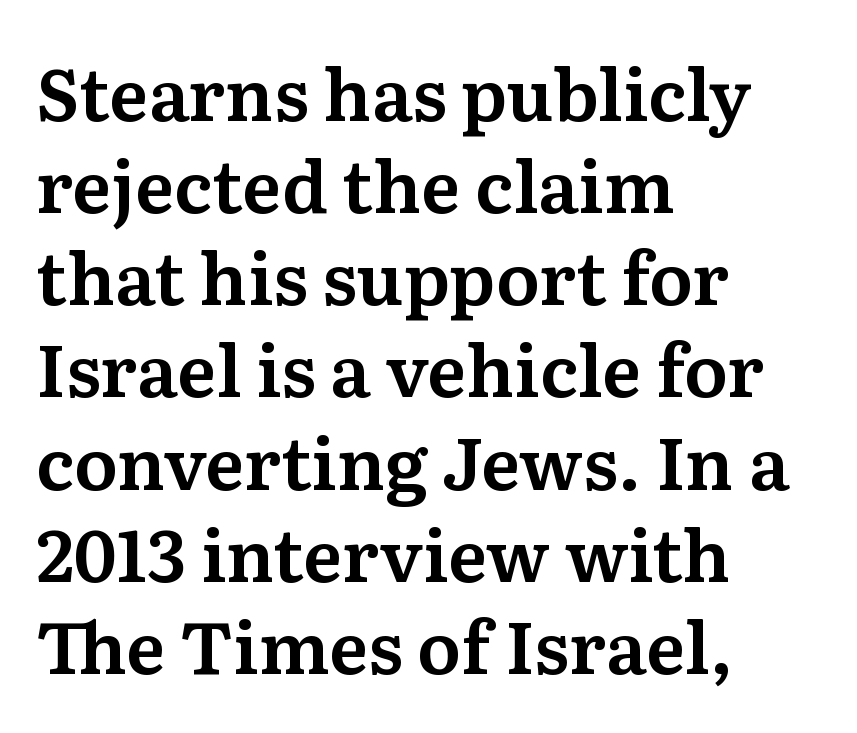
Which margin do the lines hug? The left one — the right edge is uneven. Is the letter spacing exaggerated? No — it looks like the ordinary default. The space directly below the letters is spotless. The rendering uses natural spacing where letterforms have individual widths. Does the type have serifs? Yes, each stem ends in a small foot.
